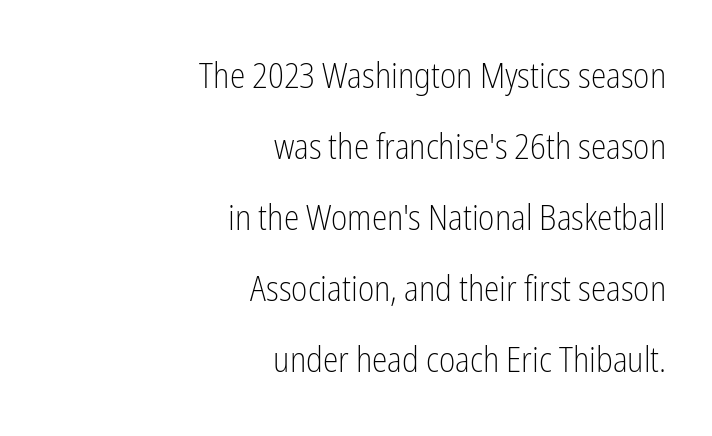
Q: Is the text bold? A: No.
Q: Is the text italic (slanted)? A: No, it is upright.
Q: Is the typeface a serif or a sans-serif typeface? A: Sans-serif.
Q: Is the text underlined? A: No.
Q: How is the paragraph aligned? A: Right-aligned.
Q: Is the spacing between letters normal or unusually wide? A: Normal.
Q: Is the spacing between lines tight, normal or loose? A: Loose.
Q: Width (condensed, normal, or wide)? A: Condensed.
Q: Stroke contrast? A: Low.
Q: x-height? A: Medium.
Q: Monospaced? A: No.
